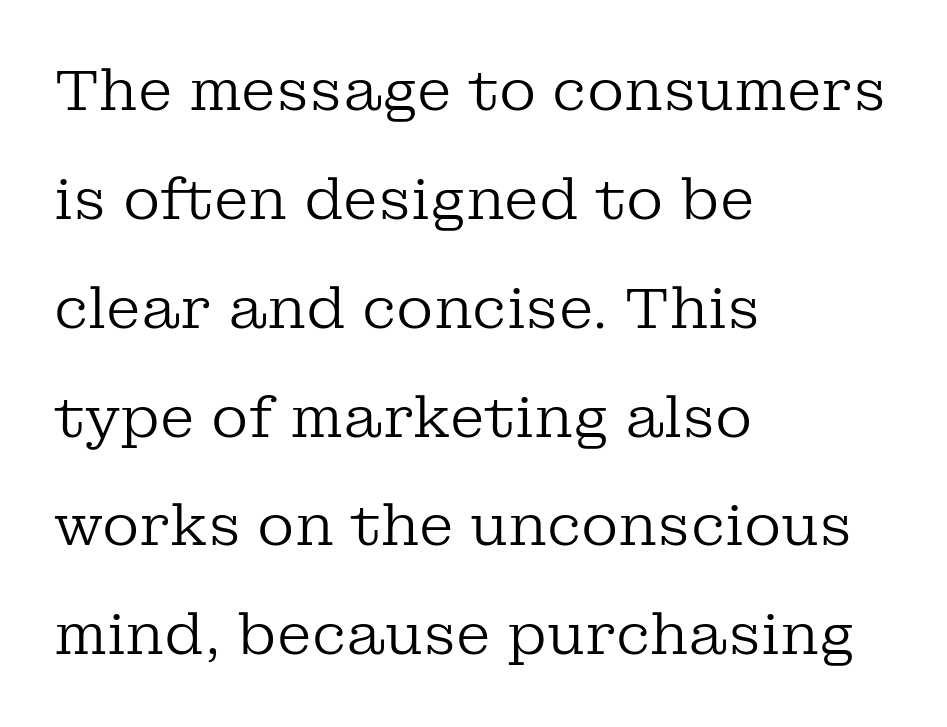
{"serif": "yes", "italic": "no", "bold": "no", "weight": "regular", "width": "normal", "stroke_contrast": "low", "x_height": "medium", "monospaced": "no", "underline": "no", "align": "left", "line_spacing": "loose", "line_spacing_ratio": 1.91, "letter_spacing": "normal", "letter_spacing_em": 0.0, "glyph_px": 57}
